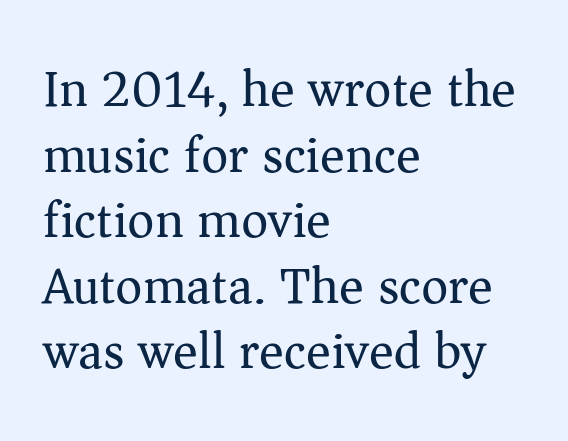
{"serif": "yes", "italic": "no", "bold": "no", "weight": "regular", "width": "normal", "stroke_contrast": "medium", "x_height": "medium", "monospaced": "no", "underline": "no", "align": "left", "line_spacing": "normal", "line_spacing_ratio": 1.26, "letter_spacing": "normal", "letter_spacing_em": 0.0, "glyph_px": 52}
